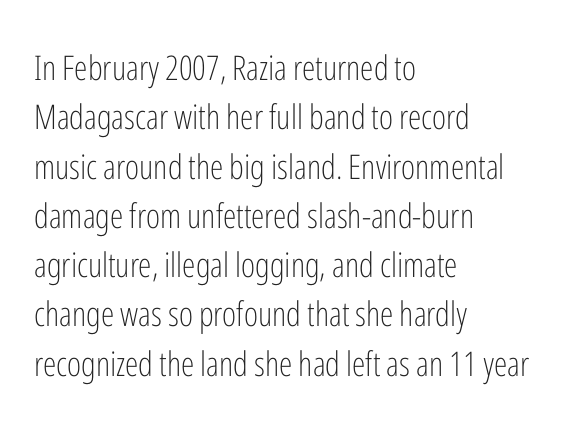
The typesetter chose a ragged-right arrangement here. Line spacing here is normal. The foot of each line stays bare and open. Is the letter spacing exaggerated? No — it looks like the ordinary default. Posture: vertical.
